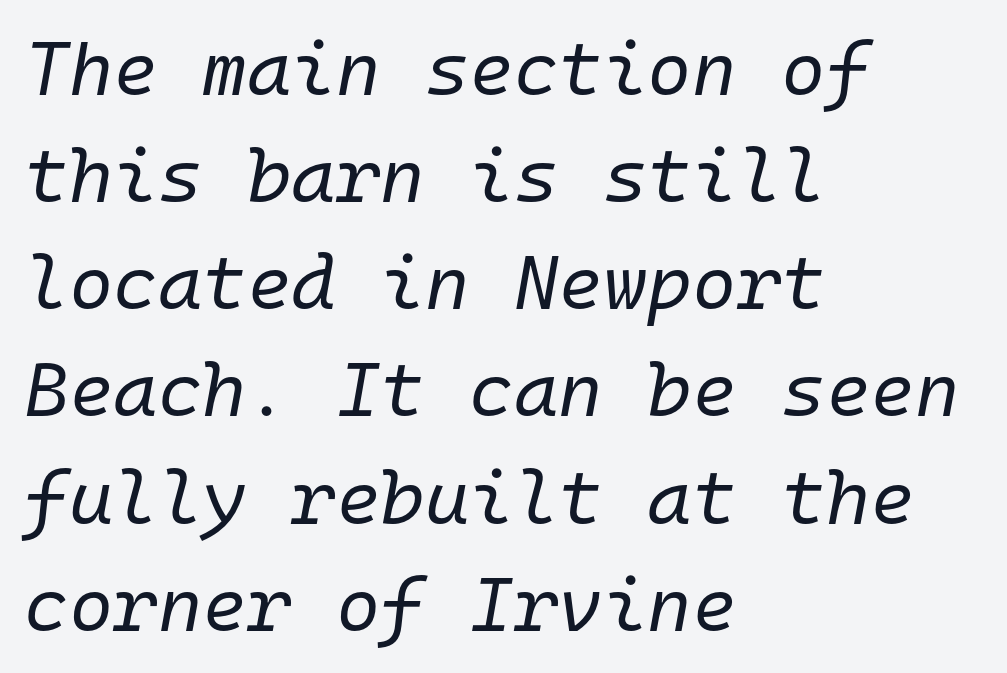
The image shows 76 px regular-weight type, italic (leaning right), monospaced; set left-aligned, normal line spacing (1.41x), normal letter spacing, not underlined; low stroke contrast and a medium x-height.
